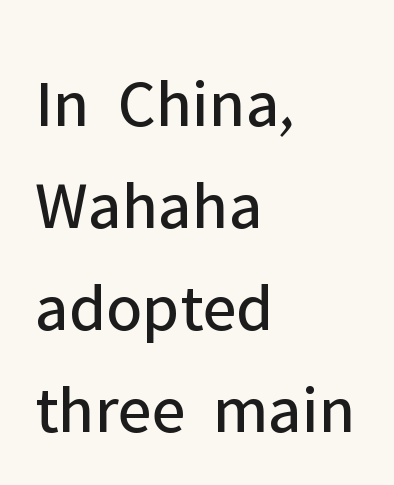
The image shows 69 px regular-weight sans-serif type, upright; set left-aligned, normal line spacing (1.48x), normal letter spacing, not underlined; low stroke contrast and a medium x-height.
